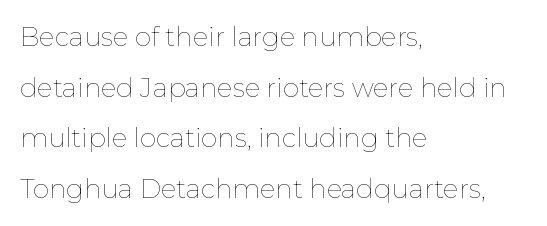
The image shows 26 px text type, upright; set left-aligned, loose line spacing (1.95x), normal letter spacing, not underlined.
